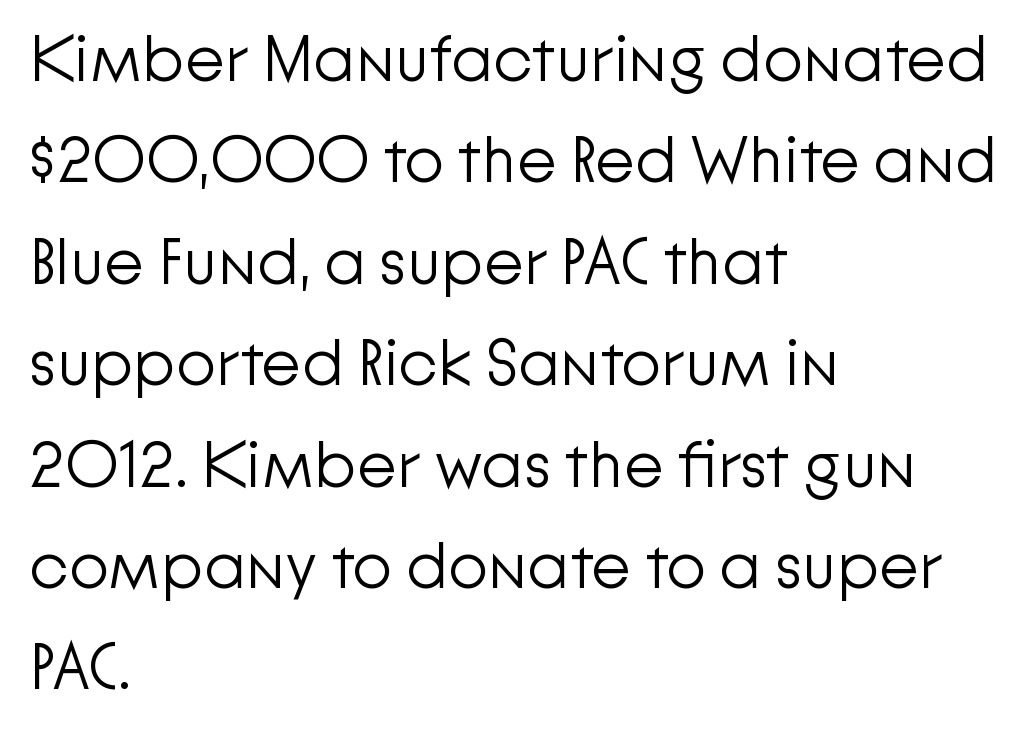
{"serif": "no", "italic": "no", "bold": "no", "weight": "light", "width": "normal", "stroke_contrast": "low", "x_height": "medium", "monospaced": "no", "underline": "no", "align": "left", "line_spacing": "normal", "line_spacing_ratio": 1.56, "letter_spacing": "normal", "letter_spacing_em": 0.0, "glyph_px": 65}
